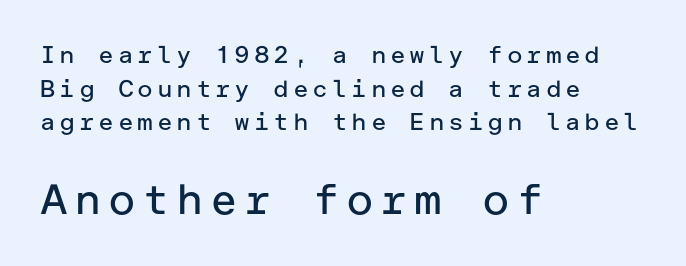
One glance says typical: line gaps are just what's usual. Casual observation: everything's shoved over to the left. Characters remain perfectly vertical along every line. The letters in the lower block stand taller than those in the block above. Vertical stems look standard width or narrower in stroke. Has an underline been added? It has not.
